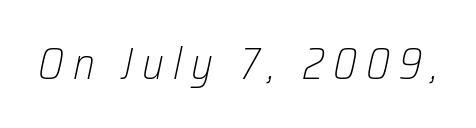
Think of a printed novel: that variable character pitch is what you see here. Weight: in the light-to-regular range. Each row of text sits above clean, open space. When letters slant like this, we call the style italic.
